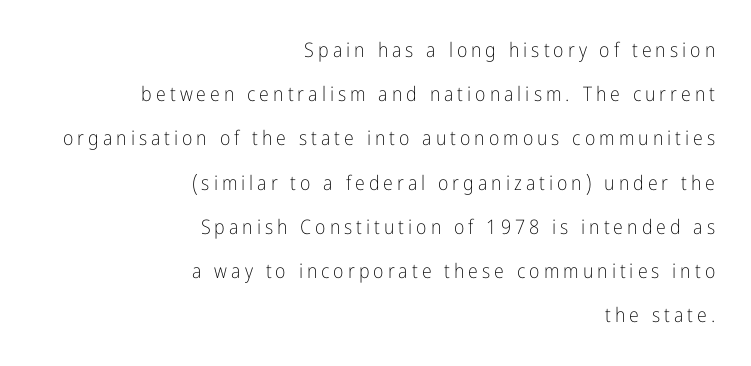
A light-to-regular cut is what we see here. These lines stand farther apart than default settings would place them. The glyphs are unaccompanied by any horizontal stroke below them. A flush-right, rag-left setting is used for this passage. Rendered with straight, roman letterforms.
